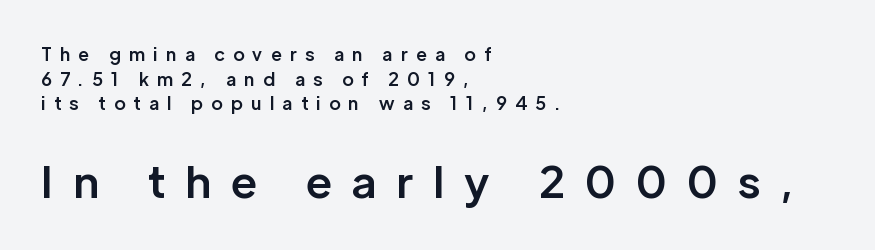
The image shows 44 px semibold sans-serif type, upright; set left-aligned, normal line spacing (1.37x), unusually wide letter spacing (+0.47 em), not underlined; the second (bottom) block is 2.44x larger; low stroke contrast and a medium x-height.
